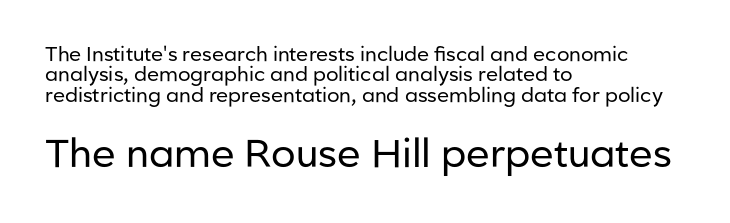
Nope, not italic — everything's standing straight. The strokes are not fattened; the text isn't bold. Type size steps up from the first block to the second. Does extra space separate the letters? No, they use regular spacing. How would I describe the line gaps? Narrow and economical. A typesetter would label this face a sans.
